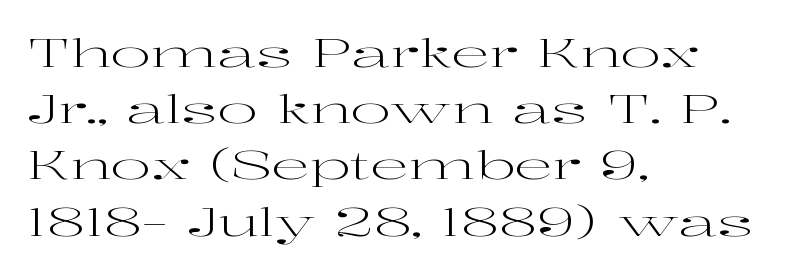
Q: Is the text bold? A: No.
Q: Is the text italic (slanted)? A: No, it is upright.
Q: Is the typeface a serif or a sans-serif typeface? A: Serif.
Q: Is the text underlined? A: No.
Q: How is the paragraph aligned? A: Left-aligned.
Q: Is the spacing between letters normal or unusually wide? A: Normal.
Q: Is the spacing between lines tight, normal or loose? A: Normal.
Q: Width (condensed, normal, or wide)? A: Wide.
Q: Stroke contrast? A: High.
Q: x-height? A: Medium.
Q: Monospaced? A: No.
